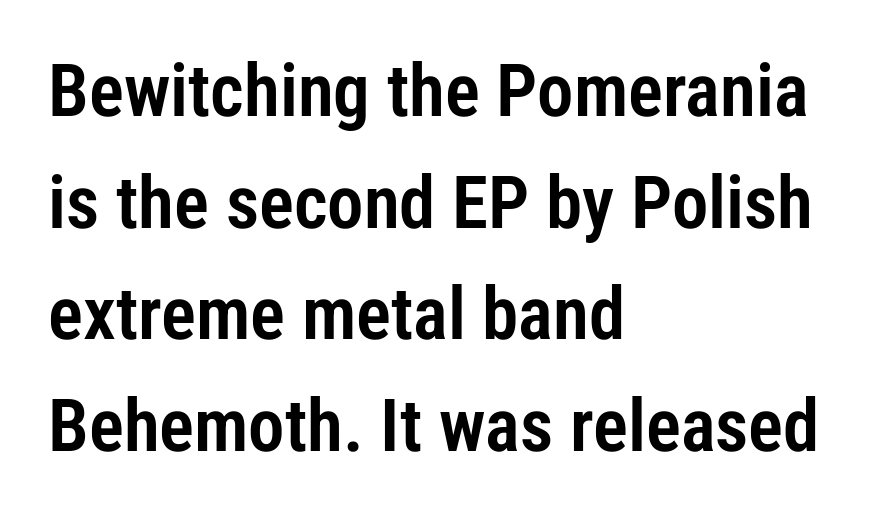
The image shows 73 px condensed sans-serif type, upright; set left-aligned, normal line spacing (1.53x), normal letter spacing, not underlined; low stroke contrast and a medium x-height.
